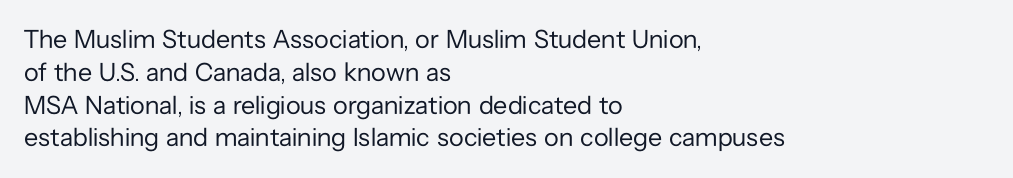
Q: Is the text bold? A: No.
Q: Is the text italic (slanted)? A: No, it is upright.
Q: Is the text underlined? A: No.
Q: How is the paragraph aligned? A: Left-aligned.
Q: Is the spacing between letters normal or unusually wide? A: Normal.
Q: Is the spacing between lines tight, normal or loose? A: Normal.
